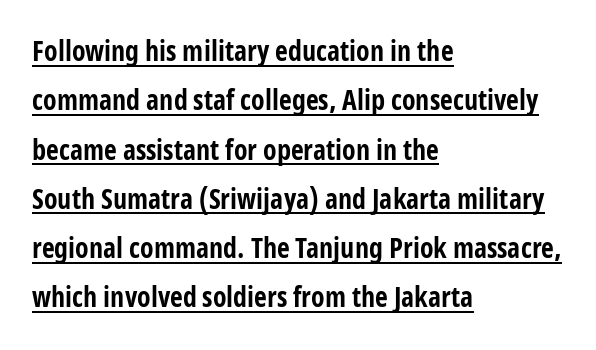
Character widths vary here, with narrow letters taking less room than wide ones. The face used here appears with an underline applied. You could call the tracking neutral — neither tight nor loose. The rag falls on the right side of this text block. The font family rendered here belongs to the sans-serif group. Each glyph is drawn with heavy, bold strokes.
